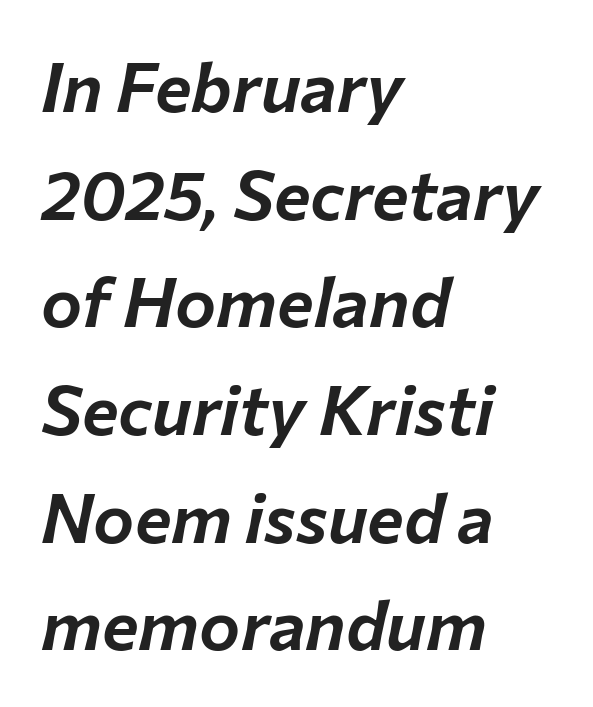
This sample has the flowing, uneven cadence of proportional lettering. Baseline-to-baseline distance is the conventional proportion of letter height. The typesetter chose a ragged-right arrangement here. Here the glyphs are tracked normally, forming tight word shapes. This sample uses an oblique cut, with every glyph tilted off the vertical.
